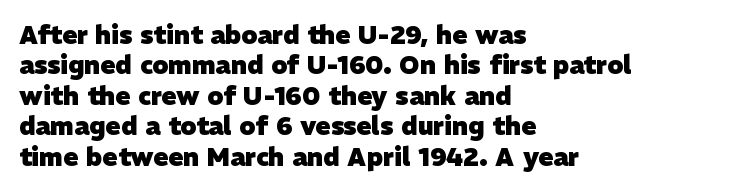
The image shows 25 px bold type; set left-aligned, line spacing 1.22x, normal letter spacing, not underlined.
